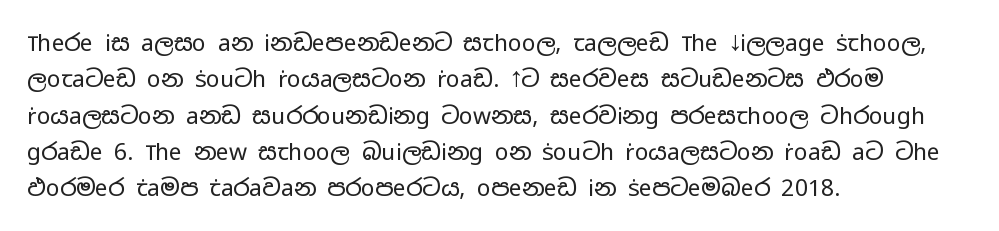
{"italic": "no", "bold": "no", "underline": "no", "align": "left", "line_spacing": "normal", "line_spacing_ratio": 1.58, "letter_spacing": "normal", "letter_spacing_em": 0.0, "glyph_px": 23}
